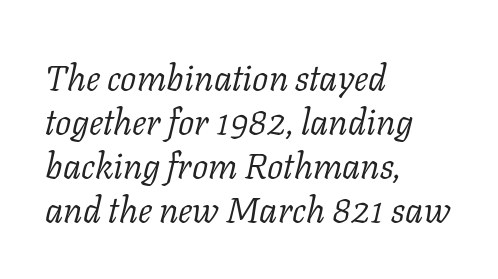
The image shows 36 px light serif type, italic (leaning right); set left-aligned, line spacing 1.22x, normal letter spacing, not underlined; low stroke contrast and a medium x-height.
